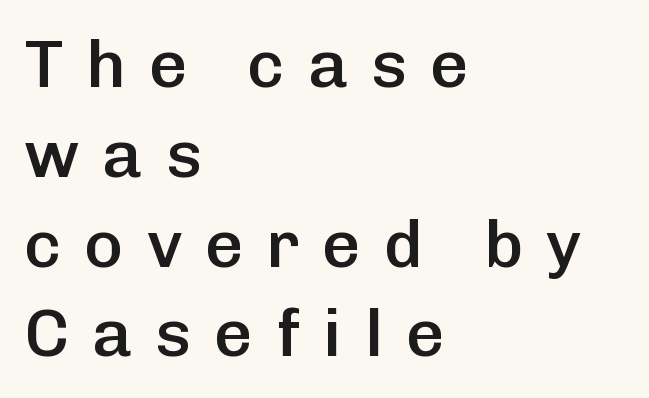
{"serif": "no", "italic": "no", "bold": "semi", "weight": "semibold", "width": "normal", "stroke_contrast": "low", "x_height": "medium", "monospaced": "no", "underline": "no", "align": "left", "line_spacing": "normal", "line_spacing_ratio": 1.34, "letter_spacing": "wide", "letter_spacing_em": 0.34, "glyph_px": 67}
